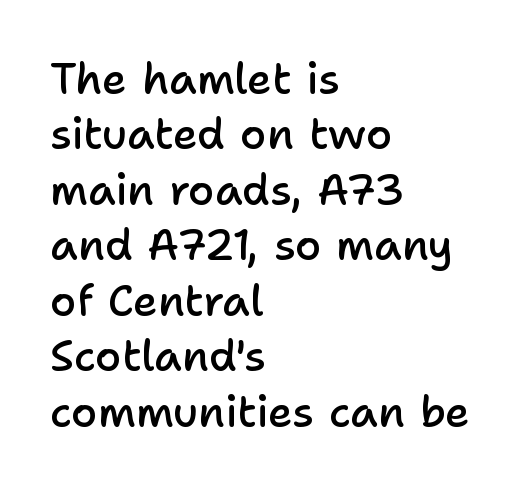
{"serif": "no", "italic": "no", "bold": "semi", "weight": "semibold", "width": "normal", "stroke_contrast": "low", "x_height": "medium", "monospaced": "no", "underline": "no", "align": "left", "line_spacing": "normal", "line_spacing_ratio": 1.29, "letter_spacing": "normal", "letter_spacing_em": 0.0, "glyph_px": 43}
